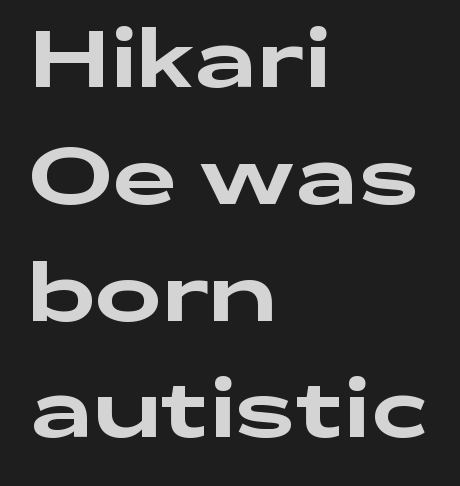
The image shows 80 px wide sans-serif type, upright; set left-aligned, normal line spacing (1.46x), normal letter spacing, not underlined; low stroke contrast and a medium x-height.
